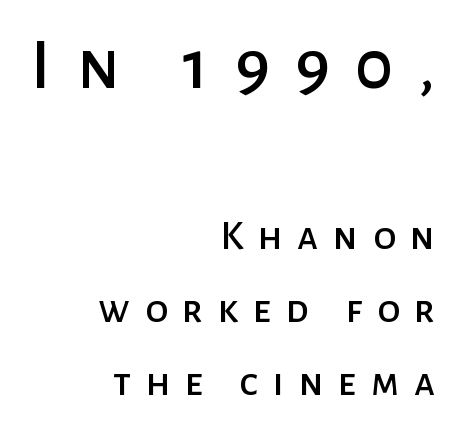
No word sits above an underline. Does extra space separate the letters? Yes, quite a lot of it. When letters stand straight like this, we call the style roman or upright. Here the designer chose a conventional face with non-uniform glyph widths.
